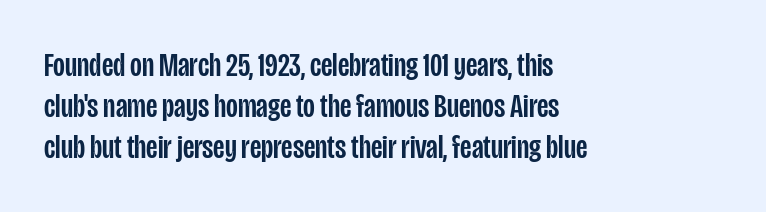
The image shows 34 px condensed sans-serif type, upright; set left-aligned, line spacing 1.2x, normal letter spacing, not underlined; low stroke contrast and a large x-height.
